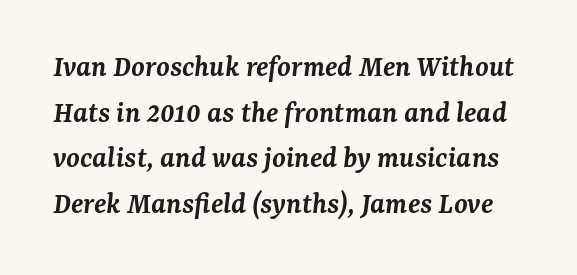
Q: Is the text bold? A: Semi-bold.
Q: Is the text italic (slanted)? A: Yes, it leans right by about 7 degrees.
Q: Is the typeface a serif or a sans-serif typeface? A: Serif.
Q: Is the text underlined? A: No.
Q: Is the spacing between letters normal or unusually wide? A: Normal.
Q: Is the spacing between lines tight, normal or loose? A: Normal.
Q: Width (condensed, normal, or wide)? A: Normal.
Q: Stroke contrast? A: Medium.
Q: x-height? A: Medium.
Q: Monospaced? A: No.
